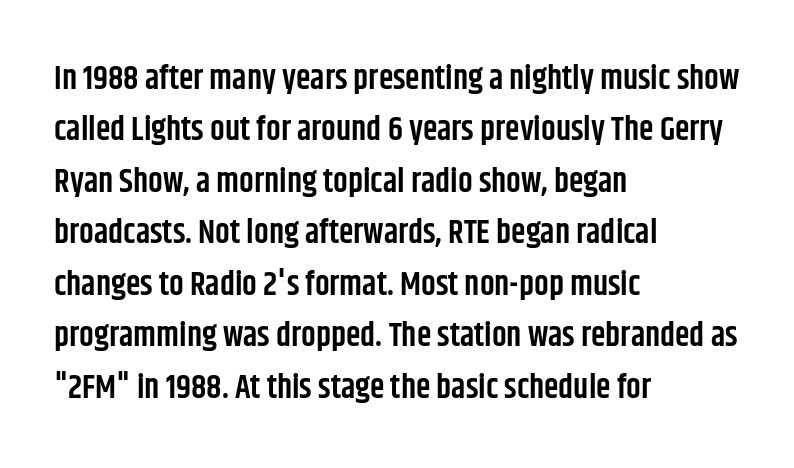
Every character sits straight up, as roman type does. How are the letters spaced? Ordinarily, with no added tracking. Students, this is semibold: more ink than regular, less than bold. The passage shown is typeset with a sans-serif family. Line spacing here is normal.
